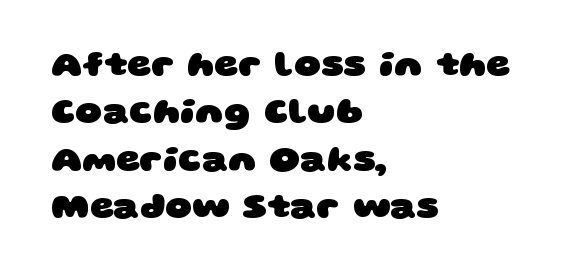
{"serif": "no", "bold": "yes", "weight": "heavy", "width": "wide", "stroke_contrast": "low", "x_height": "large", "monospaced": "no", "underline": "no", "align": "left", "line_spacing": "normal", "line_spacing_ratio": 1.28, "letter_spacing": "normal", "letter_spacing_em": 0.0, "glyph_px": 37}
